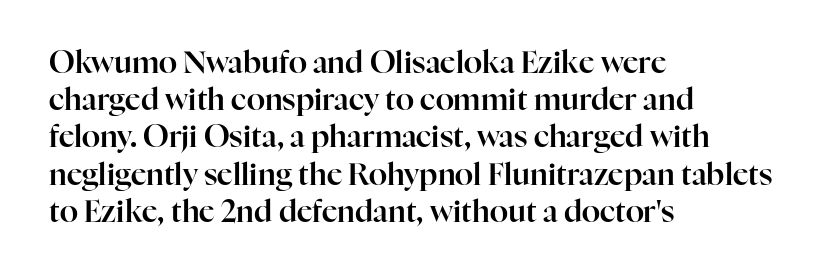
The image shows 30 px serif type, upright; set left-aligned, line spacing 1.24x, normal letter spacing, not underlined; high stroke contrast and a medium x-height.
